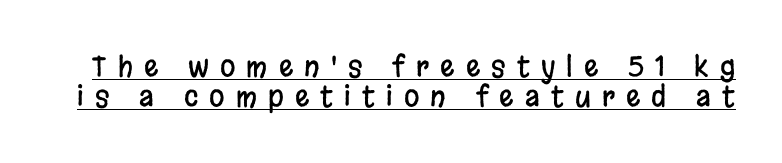
Q: Is the text italic (slanted)? A: No, it is upright.
Q: Is the typeface a serif or a sans-serif typeface? A: Sans-serif.
Q: Is the text underlined? A: Yes.
Q: Is the spacing between letters normal or unusually wide? A: Unusually wide.
Q: Is the spacing between lines tight, normal or loose? A: Tight.
Q: Width (condensed, normal, or wide)? A: Condensed.
Q: Stroke contrast? A: Low.
Q: x-height? A: Large.
Q: Monospaced? A: No.
